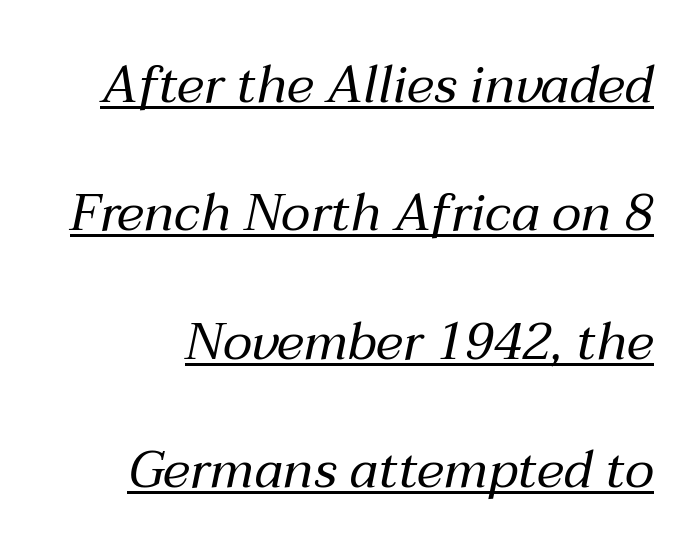
Q: Is the text bold? A: No.
Q: Is the text italic (slanted)? A: Yes, it leans right by about 12 degrees.
Q: Is the text underlined? A: Yes.
Q: Is the spacing between letters normal or unusually wide? A: Normal.
Q: Is the spacing between lines tight, normal or loose? A: Loose.
Q: Width (condensed, normal, or wide)? A: Normal.
Q: Stroke contrast? A: Medium.
Q: x-height? A: Medium.
Q: Monospaced? A: No.
